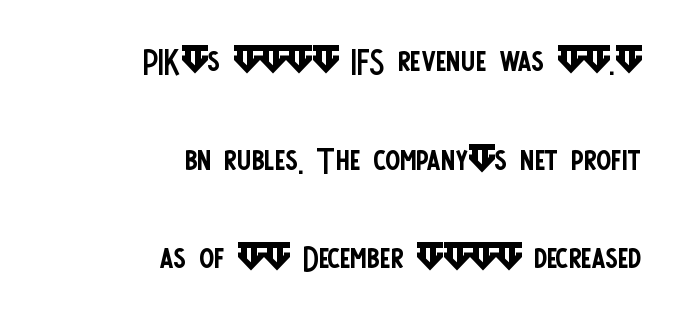
{"serif": "no", "italic": "no", "bold": "no", "weight": "regular", "width": "condensed", "stroke_contrast": "low", "x_height": "large", "monospaced": "no", "underline": "no", "align": "right", "line_spacing": "loose", "line_spacing_ratio": 2.24, "letter_spacing": "normal", "letter_spacing_em": 0.0, "glyph_px": 44}
